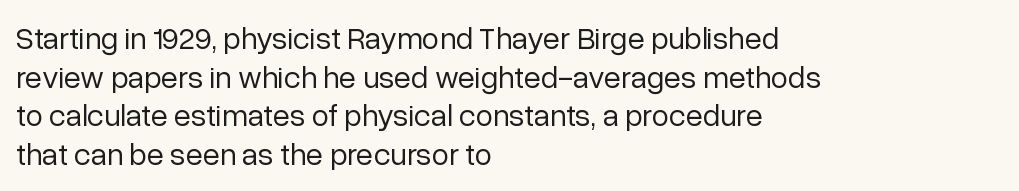
The image shows 31 px regular-weight sans-serif type, upright; set left-aligned, normal line spacing (1.25x), normal letter spacing, not underlined; low stroke contrast and a medium x-height.
